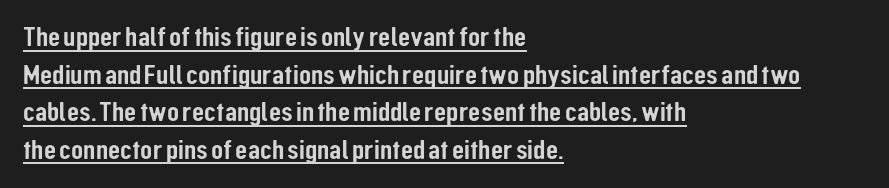
{"serif": "no", "italic": "no", "width": "condensed", "stroke_contrast": "low", "x_height": "medium", "monospaced": "no", "underline": "yes", "align": "left", "line_spacing": "normal", "line_spacing_ratio": 1.34, "letter_spacing": "normal", "letter_spacing_em": 0.0, "glyph_px": 28}
